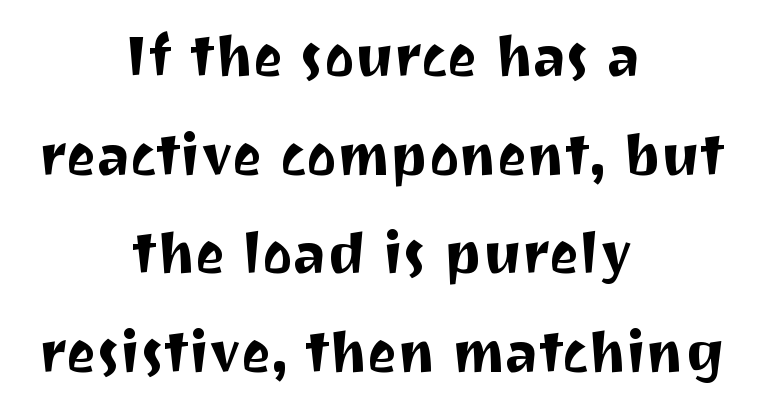
The image shows 57 px sans-serif type, upright; set centered, line spacing 1.73x, normal letter spacing, not underlined; medium stroke contrast and a medium x-height.
